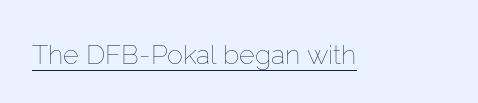
Q: Is the text bold? A: No.
Q: Is the text italic (slanted)? A: No, it is upright.
Q: Is the text underlined? A: Yes.
Q: Is the spacing between letters normal or unusually wide? A: Normal.
